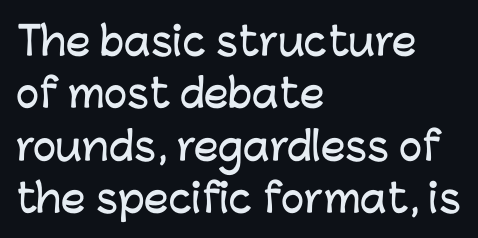
The letters stand upright; this is a roman face. Look at the tracking — it's just the regular setting, nothing added. Unmarked baselines from the first word to the last. The paragraph shown leans on its left margin.
